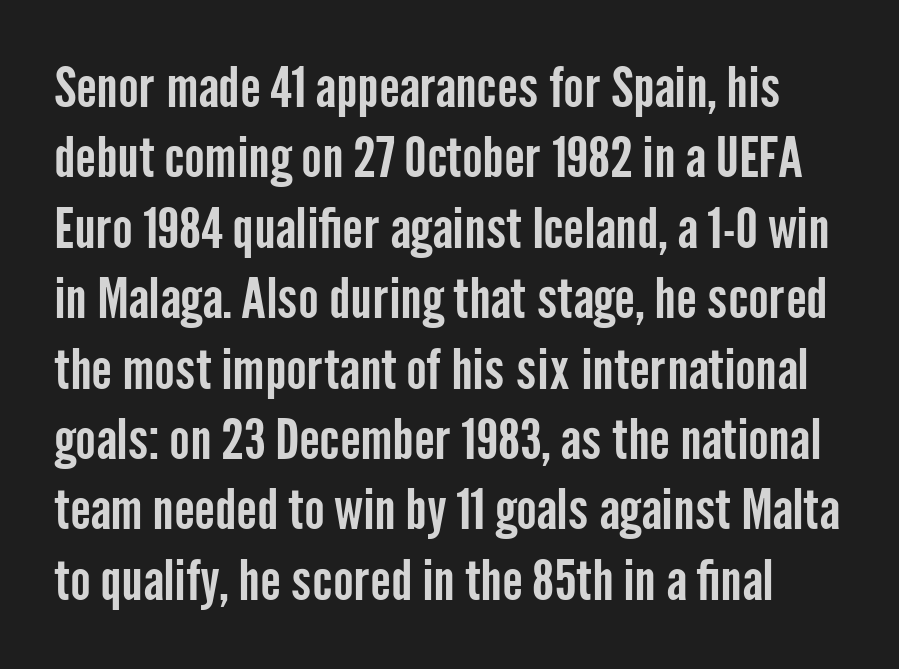
Q: Is the text italic (slanted)? A: No, it is upright.
Q: Is the typeface a serif or a sans-serif typeface? A: Sans-serif.
Q: Is the text underlined? A: No.
Q: Is the spacing between letters normal or unusually wide? A: Normal.
Q: Is the spacing between lines tight, normal or loose? A: Normal.
Q: Width (condensed, normal, or wide)? A: Condensed.
Q: Stroke contrast? A: Low.
Q: x-height? A: Medium.
Q: Monospaced? A: No.
